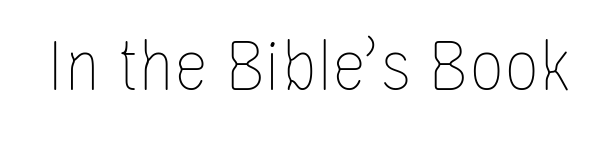
Q: Is the text bold? A: No.
Q: Is the text italic (slanted)? A: No, it is upright.
Q: Is the text underlined? A: No.
Q: Is the spacing between letters normal or unusually wide? A: Normal.
Q: Width (condensed, normal, or wide)? A: Condensed.
Q: Stroke contrast? A: Low.
Q: x-height? A: Large.
Q: Monospaced? A: No.
